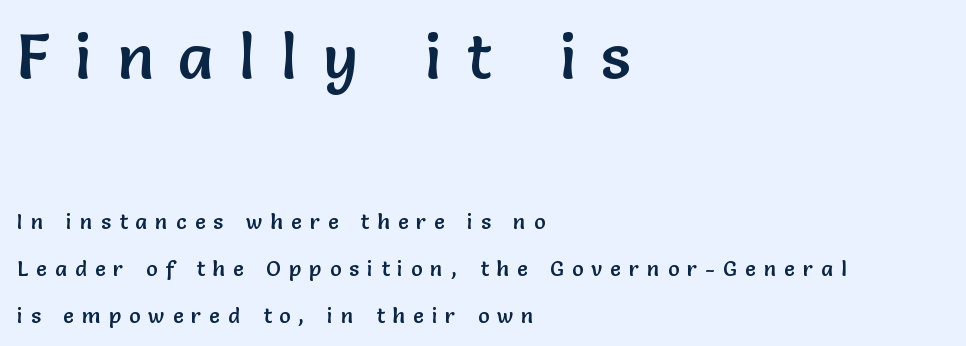
The image shows 63 px sans-serif type, upright; set left-aligned, loose line spacing (2.23x), unusually wide letter spacing (+0.4 em), not underlined; the first (top) block is 3.0x larger; low stroke contrast and a medium x-height.
